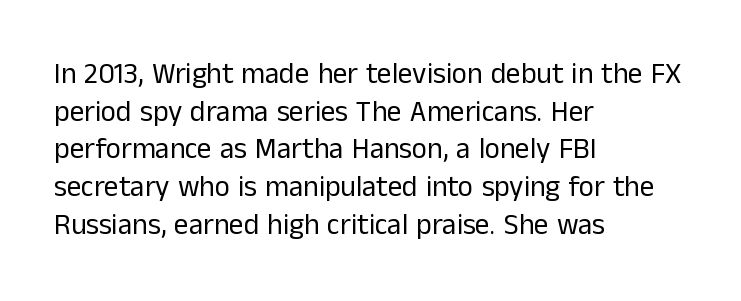
{"serif": "no", "italic": "no", "bold": "no", "weight": "regular", "width": "normal", "stroke_contrast": "low", "x_height": "medium", "monospaced": "no", "underline": "no", "align": "left", "line_spacing": "normal", "line_spacing_ratio": 1.3, "letter_spacing": "normal", "letter_spacing_em": 0.0, "glyph_px": 29}
